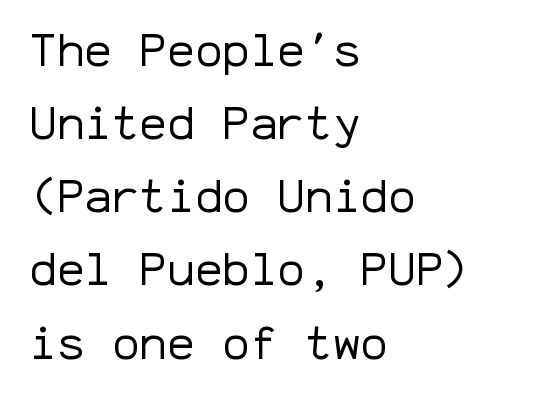
The image shows 46 px regular-weight sans-serif type, upright, monospaced; set left-aligned, normal line spacing (1.59x), normal letter spacing, not underlined; low stroke contrast and a medium x-height.
